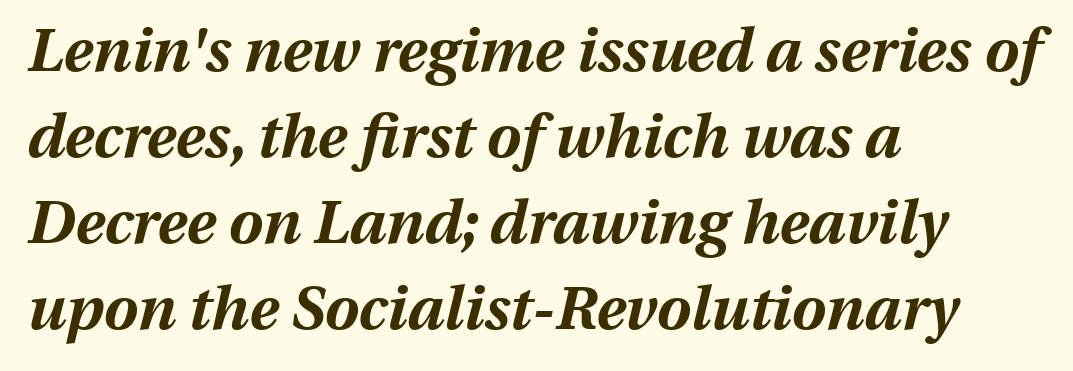
Q: Is the text bold? A: Yes.
Q: Is the text italic (slanted)? A: Yes, it leans right by about 13 degrees.
Q: Is the text underlined? A: No.
Q: How is the paragraph aligned? A: Left-aligned.
Q: Is the spacing between letters normal or unusually wide? A: Normal.
Q: Is the spacing between lines tight, normal or loose? A: Normal.
Q: Width (condensed, normal, or wide)? A: Normal.
Q: Stroke contrast? A: Medium.
Q: x-height? A: Medium.
Q: Monospaced? A: No.
